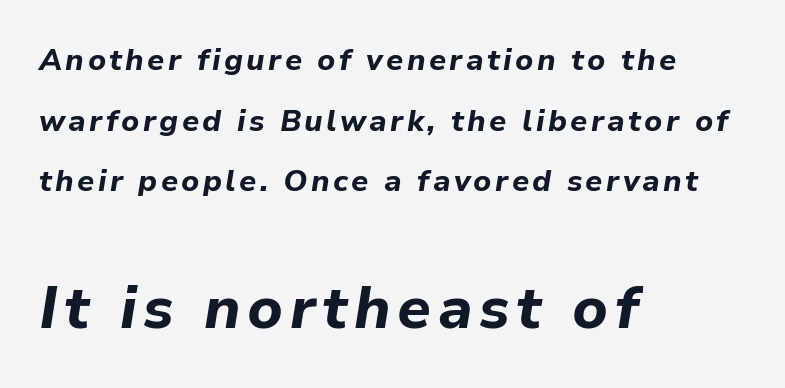
{"italic": "yes", "lean": "right", "slant_degrees": 9, "bold": "yes", "weight": "bold", "width": "normal", "stroke_contrast": "low", "x_height": "medium", "monospaced": "no", "underline": "no", "align": "left", "line_spacing": "loose", "line_spacing_ratio": 2.02, "larger_block": "second", "size_ratio": 1.97, "glyph_px": 59}
